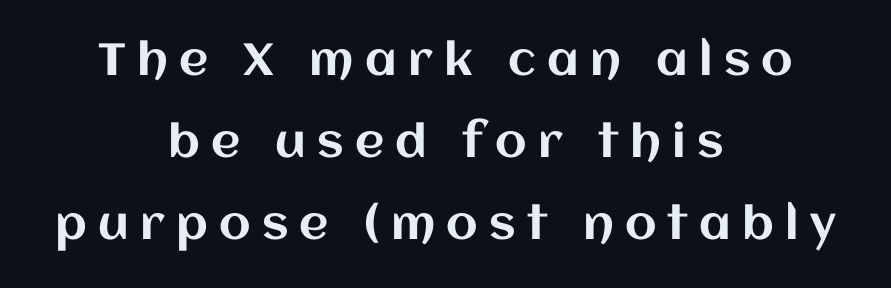
The image shows 45 px text type, upright; set centered, line spacing 1.82x, unusually wide letter spacing (+0.25 em), not underlined; medium stroke contrast and a large x-height.
